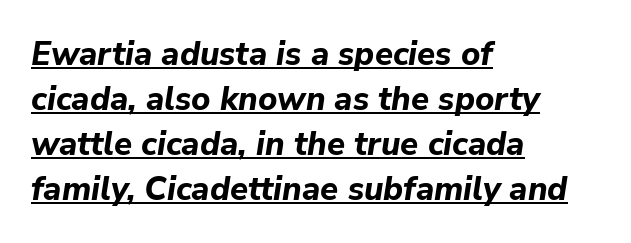
Line spacing here is normal. Strong, thick strokes mark this as bold type. The whole block is typeset with a tilt. Varying glyph widths throughout — classic text-font behaviour. Line starts are locked; line ends wander. Spacing between characters is what you'd get straight out of the box.
